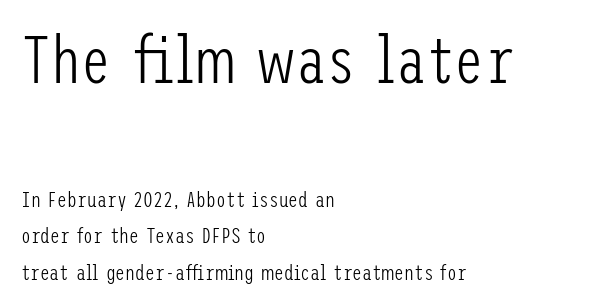
Nope, no serifs anywhere on these letters. The space directly below the letters is spotless. The earlier block is typeset at a bigger size than the later block. Alignment: flush left. Nope, not italic — everything's standing straight.
